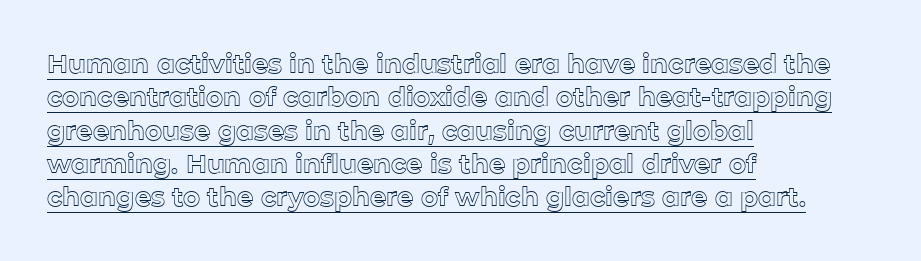
Q: Is the text italic (slanted)? A: No, it is upright.
Q: Is the text underlined? A: Yes.
Q: How is the paragraph aligned? A: Left-aligned.
Q: Is the spacing between letters normal or unusually wide? A: Normal.
Q: Is the spacing between lines tight, normal or loose? A: Normal.
